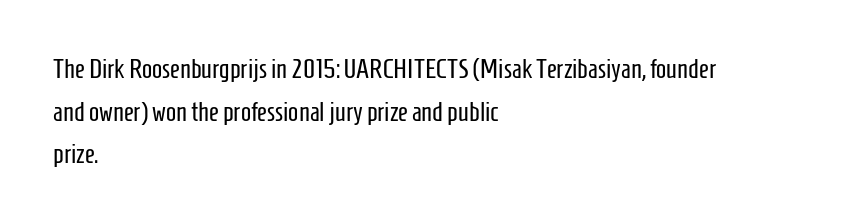
The ragged edge is on the right, which tells us the setting is flush left. Vertical strokes here are truly vertical. Heaviness? Minimal to ordinary, like unemphasized prose. Lines of text with bare space underneath.
